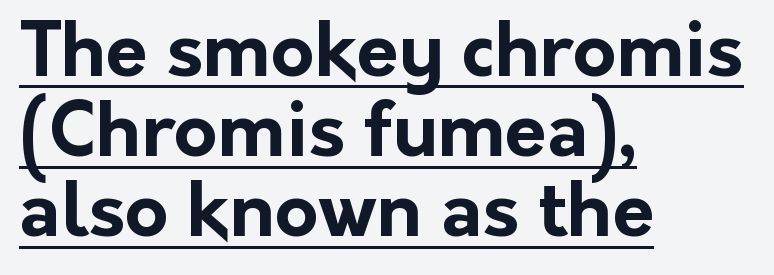
Q: Is the text bold? A: Yes.
Q: Is the text italic (slanted)? A: No, it is upright.
Q: Is the typeface a serif or a sans-serif typeface? A: Sans-serif.
Q: Is the text underlined? A: Yes.
Q: How is the paragraph aligned? A: Left-aligned.
Q: Is the spacing between letters normal or unusually wide? A: Normal.
Q: Is the spacing between lines tight, normal or loose? A: Tight.
Q: Width (condensed, normal, or wide)? A: Normal.
Q: Stroke contrast? A: Low.
Q: x-height? A: Medium.
Q: Monospaced? A: No.
